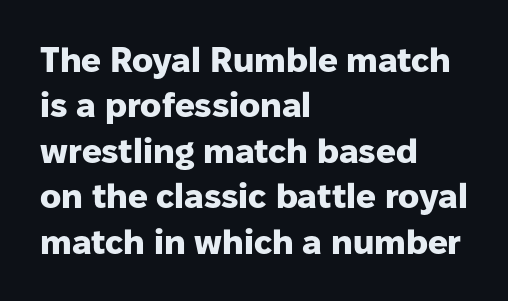
Q: Is the text bold? A: Yes.
Q: Is the text italic (slanted)? A: No, it is upright.
Q: Is the typeface a serif or a sans-serif typeface? A: Sans-serif.
Q: Is the text underlined? A: No.
Q: How is the paragraph aligned? A: Left-aligned.
Q: Is the spacing between letters normal or unusually wide? A: Normal.
Q: Is the spacing between lines tight, normal or loose? A: Normal.
Q: Width (condensed, normal, or wide)? A: Normal.
Q: Stroke contrast? A: Low.
Q: x-height? A: Medium.
Q: Monospaced? A: No.
